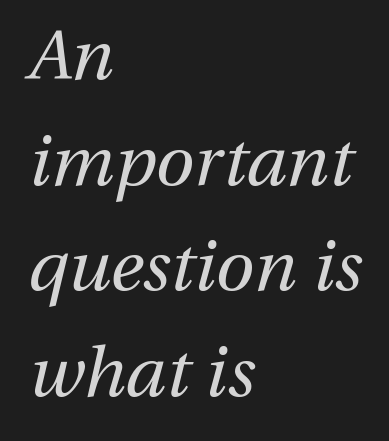
Q: Is the text bold? A: No.
Q: Is the text italic (slanted)? A: Yes, it leans right by about 13 degrees.
Q: Is the text underlined? A: No.
Q: How is the paragraph aligned? A: Left-aligned.
Q: Is the spacing between letters normal or unusually wide? A: Normal.
Q: Is the spacing between lines tight, normal or loose? A: Normal.
Q: Width (condensed, normal, or wide)? A: Normal.
Q: Stroke contrast? A: Medium.
Q: x-height? A: Medium.
Q: Monospaced? A: No.
